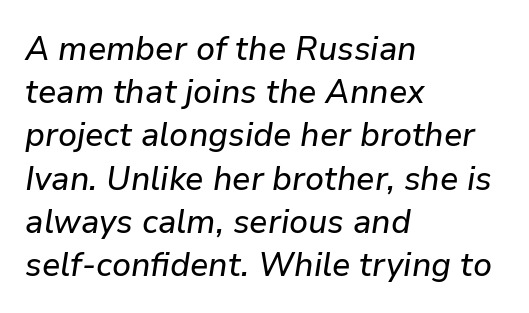
Q: Is the text italic (slanted)? A: Yes, it leans right by about 9 degrees.
Q: Is the text underlined? A: No.
Q: How is the paragraph aligned? A: Left-aligned.
Q: Is the spacing between letters normal or unusually wide? A: Normal.
Q: Is the spacing between lines tight, normal or loose? A: Normal.
Q: Width (condensed, normal, or wide)? A: Normal.
Q: Stroke contrast? A: Low.
Q: x-height? A: Medium.
Q: Monospaced? A: No.
